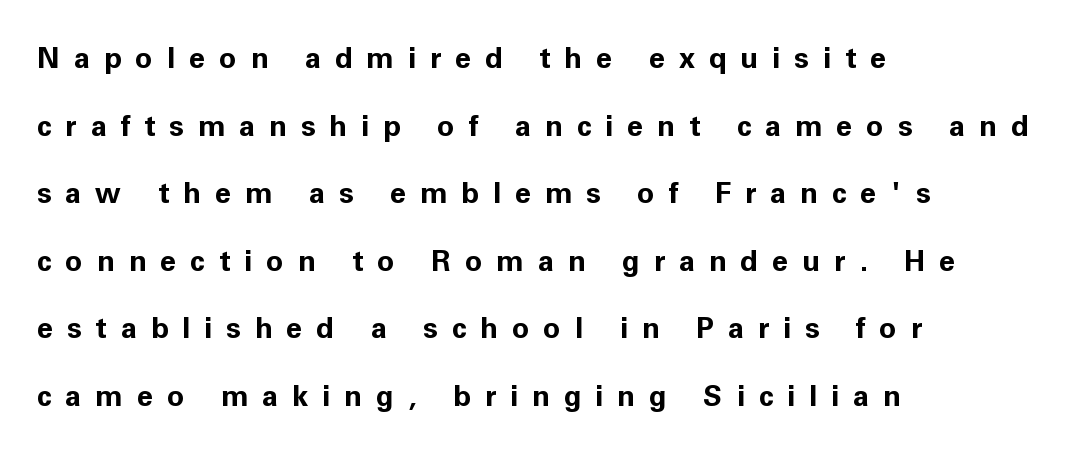
{"serif": "no", "italic": "no", "bold": "yes", "weight": "bold", "width": "normal", "stroke_contrast": "low", "x_height": "medium", "monospaced": "no", "underline": "no", "align": "left", "line_spacing": "loose", "line_spacing_ratio": 2.33, "letter_spacing": "wide", "letter_spacing_em": 0.48, "glyph_px": 29}
